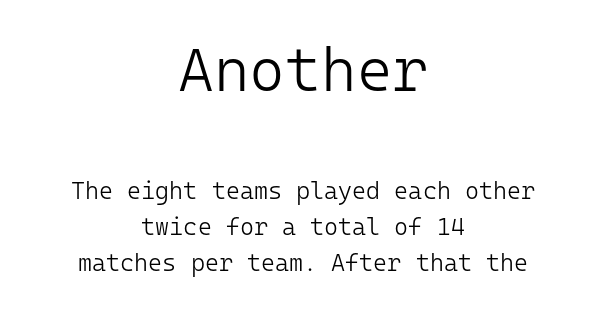
The image shows 61 px light sans-serif type, upright, monospaced; set centered, normal line spacing (1.52x), normal letter spacing, not underlined; the first (top) block is 2.54x larger; low stroke contrast and a medium x-height.
